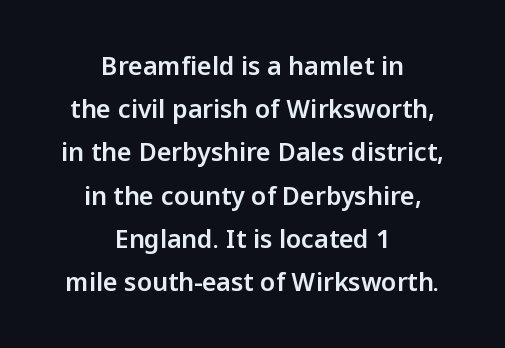
Q: Is the text italic (slanted)? A: No, it is upright.
Q: Is the text underlined? A: No.
Q: How is the paragraph aligned? A: Centered.
Q: Is the spacing between letters normal or unusually wide? A: Normal.
